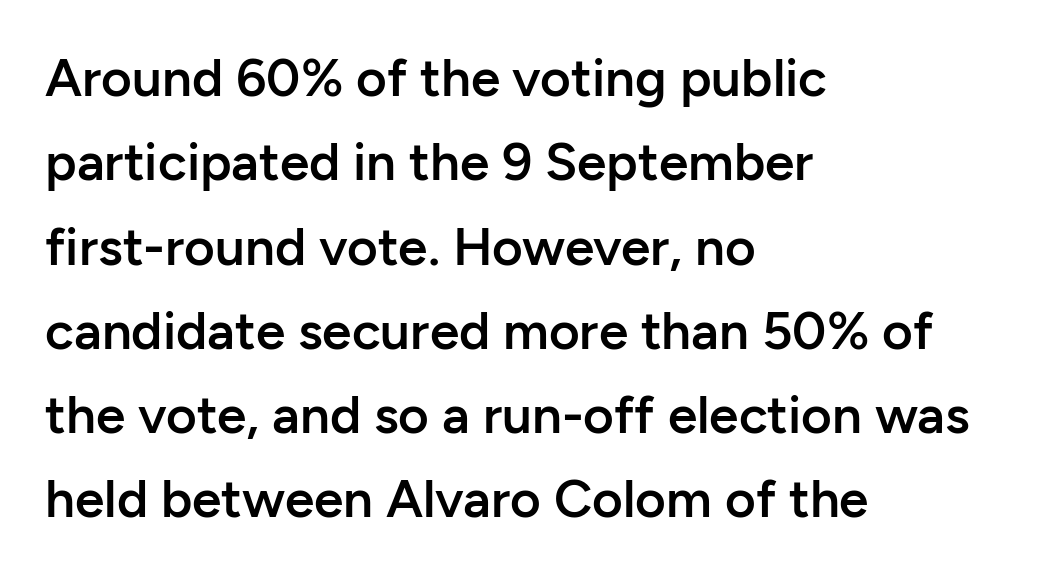
{"serif": "no", "italic": "no", "bold": "semi", "weight": "semibold", "width": "normal", "stroke_contrast": "low", "x_height": "medium", "monospaced": "no", "underline": "no", "align": "left", "line_spacing": "normal", "line_spacing_ratio": 1.59, "letter_spacing": "normal", "letter_spacing_em": 0.0, "glyph_px": 53}
